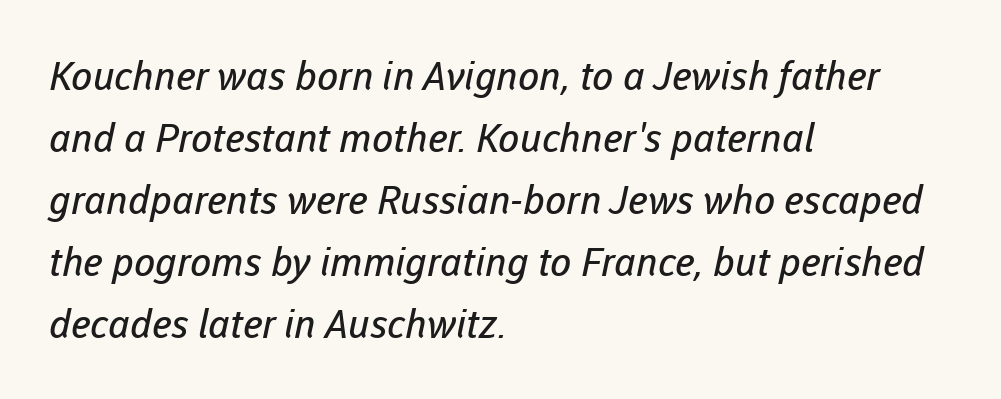
{"serif": "no", "bold": "no", "weight": "regular", "width": "normal", "stroke_contrast": "low", "x_height": "medium", "monospaced": "no", "underline": "no", "align": "left", "line_spacing": "normal", "line_spacing_ratio": 1.59, "letter_spacing": "normal", "letter_spacing_em": 0.0, "glyph_px": 39}
